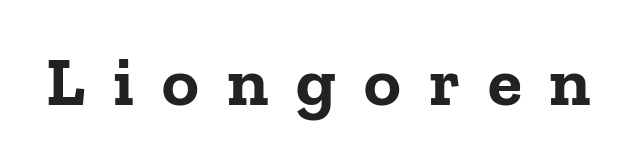
How heavy is the stroke? Heavy — this is a bold. The zone under the glyphs is completely vacant. Honestly, the letter spacing is so wide it's the main thing you notice. Is this a fixed-width face? No — the glyphs have proportional, varying widths.
